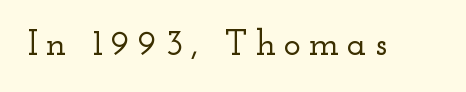
{"serif": "yes", "italic": "no", "width": "wide", "stroke_contrast": "low", "x_height": "small", "monospaced": "no", "underline": "no", "letter_spacing": "wide", "letter_spacing_em": 0.22, "glyph_px": 36}
